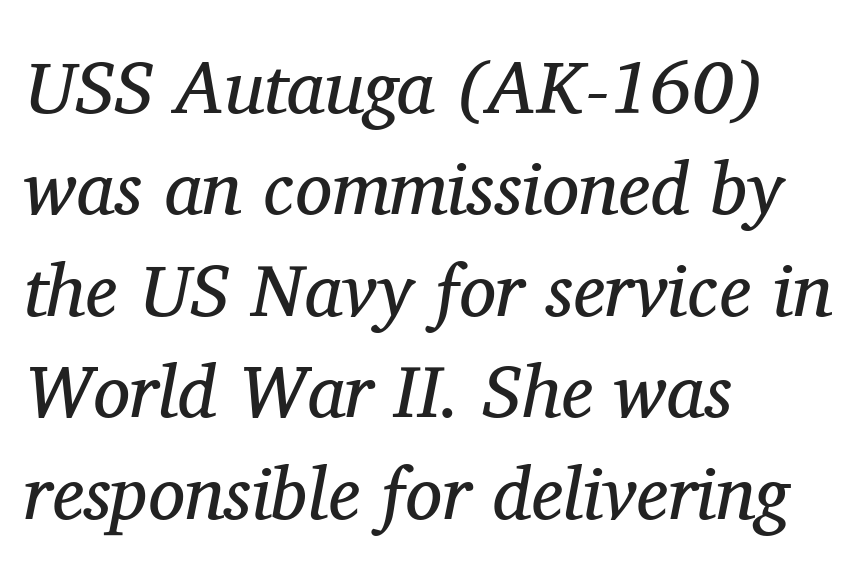
The vertical gap from one line to the next is medium. Is the block centered? No — it sits flush against the left margin. The letters advance in unequal steps, a hallmark of proportional type. The typography opts for an oblique posture over an upright one.
